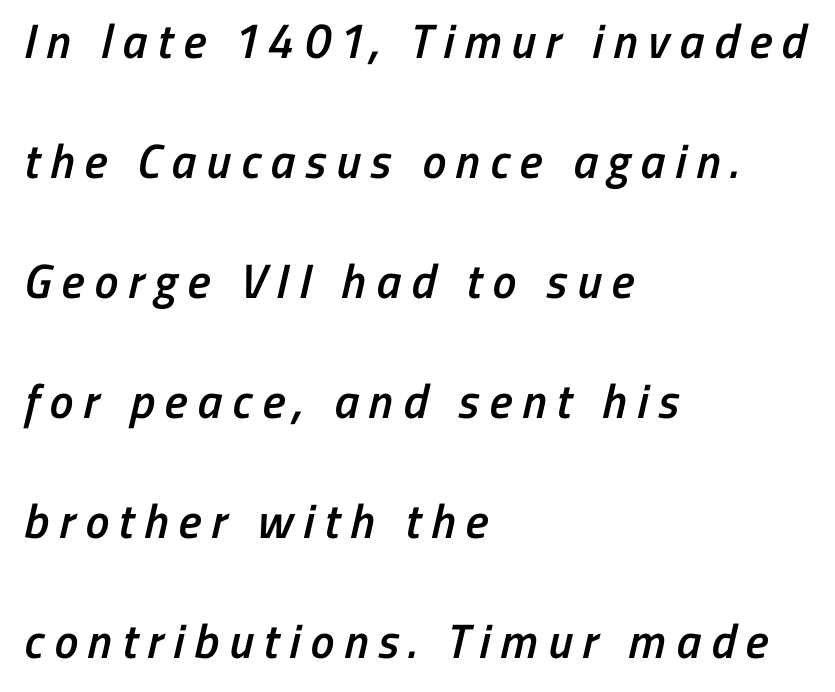
These lines stand farther apart than default settings would place them. These words are printed semibold, heavier than regular yet not bold. Letter spacing: wide. Do the characters align in a grid? No, the font is proportional. Honestly, there is no underline to notice here at all. You can tell from the bare stems that sans-serif type was used.
